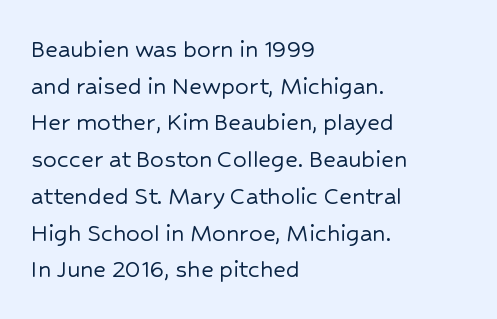
Q: Is the text italic (slanted)? A: No, it is upright.
Q: Is the text underlined? A: No.
Q: How is the paragraph aligned? A: Left-aligned.
Q: Is the spacing between letters normal or unusually wide? A: Normal.
Q: Is the spacing between lines tight, normal or loose? A: Normal.
